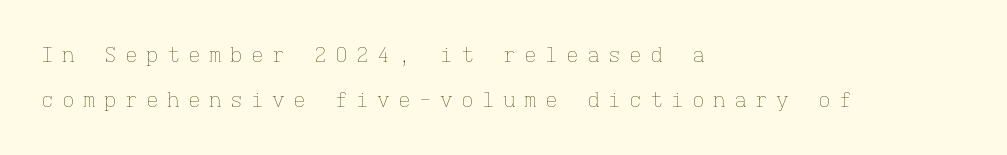
{"italic": "no", "bold": "no", "underline": "no", "align": "left", "line_spacing": "loose", "line_spacing_ratio": 2.15, "letter_spacing": "wide", "letter_spacing_em": 0.4, "glyph_px": 21}
